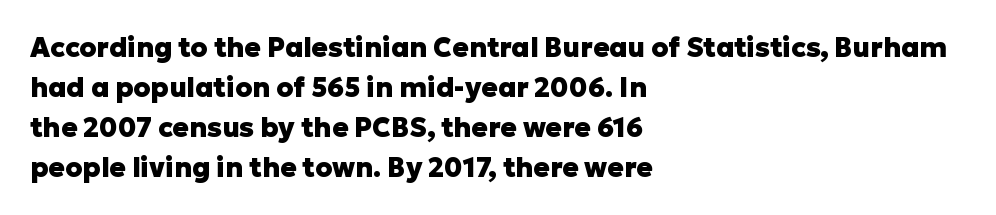
The image shows 27 px bold type, upright; set left-aligned, normal line spacing (1.48x), normal letter spacing, not underlined.
